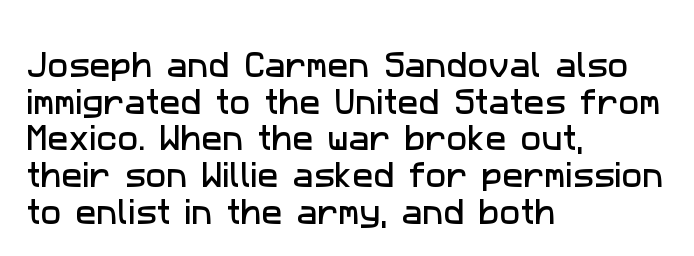
A classic flush-left, rag-right setting is used for this passage. Words float on clear page, feet unadorned. Typographically, this falls in the sans-serif category. The block of text has a typical density, with ordinary space between rows.
